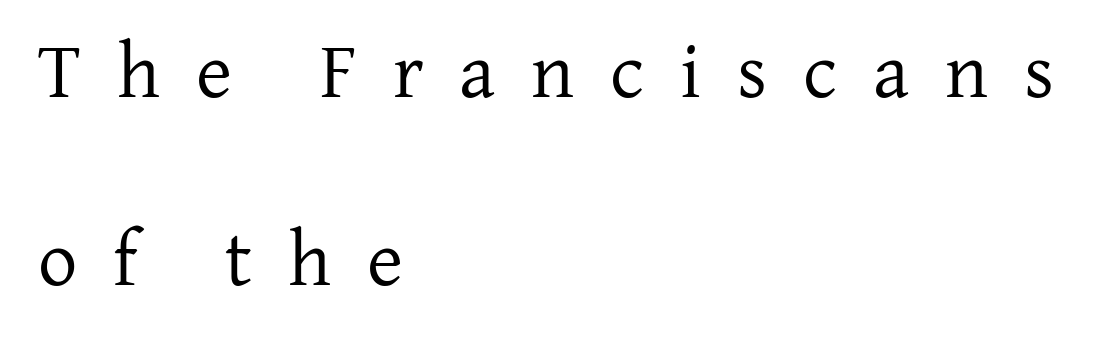
Words appear elongated and porous because spacing is wide. Posture: straight, roman, zero tilt. The designer dialed line spacing up above the default. Character widths vary here, with narrow letters taking less room than wide ones. Rule under the text: the space is simply empty.
